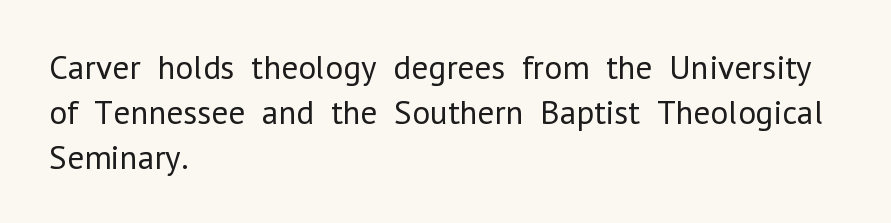
{"serif": "no", "italic": "no", "bold": "no", "weight": "regular", "width": "normal", "stroke_contrast": "low", "x_height": "medium", "monospaced": "no", "underline": "no", "align": "left", "line_spacing": "normal", "line_spacing_ratio": 1.32, "letter_spacing": "normal", "letter_spacing_em": 0.0, "glyph_px": 34}
